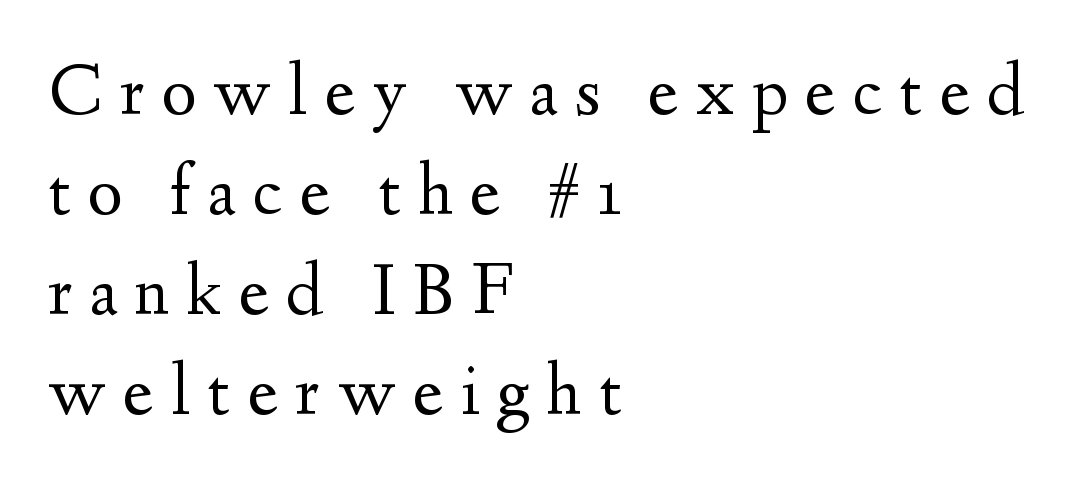
One-word summary of the alignment: left. Descenders hang freely into open space. Short note: letters widely spaced. Posture: vertical. What kind of face is this? One with serifs.
